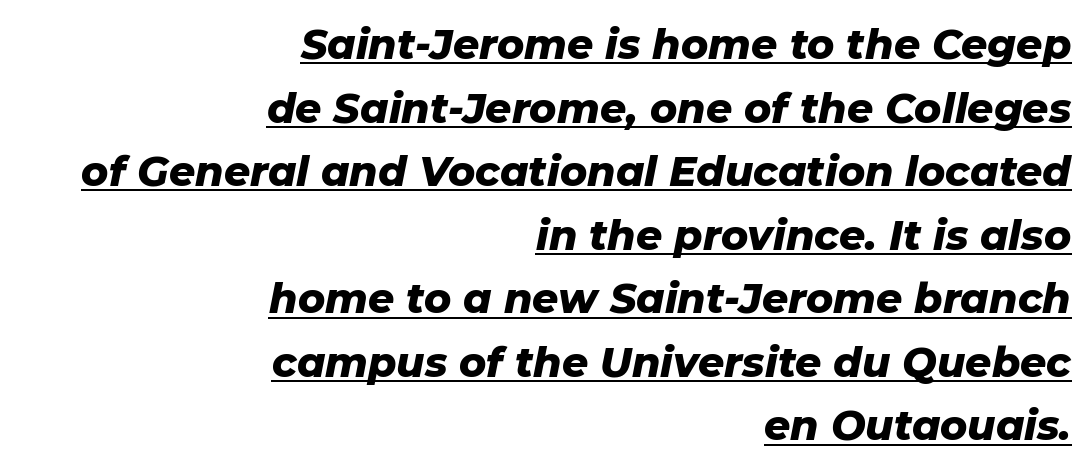
{"italic": "yes", "lean": "right", "slant_degrees": 11, "bold": "yes", "weight": "heavy", "width": "normal", "stroke_contrast": "low", "x_height": "medium", "monospaced": "no", "underline": "yes", "align": "right", "line_spacing": "normal", "line_spacing_ratio": 1.55, "letter_spacing": "normal", "letter_spacing_em": 0.0, "glyph_px": 41}
